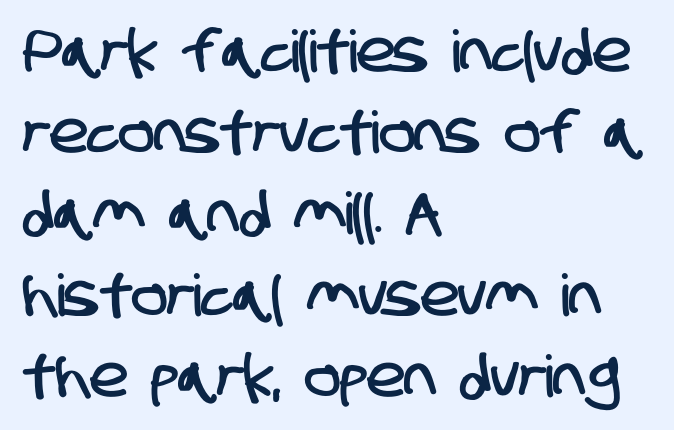
Only glyphs here, with clear space below each row. Letterform terminals end flat and unadorned throughout the passage. Compared with a centered layout, this one pins lines to the left instead. Whoever set this chose a conventional vertical rhythm.
